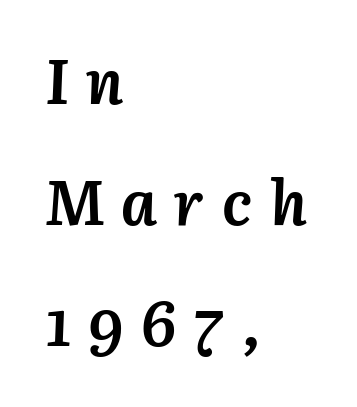
Chunky letters — that's bold for sure. Letters rest on an invisible, unmarked baseline. These lines are rendered in a variable-pitch font. Italic? Definitely — the glyphs are oblique. You could fit nearly another row in the gap between these rows. The lines in this sample share a left origin and differ only in where they stop.
